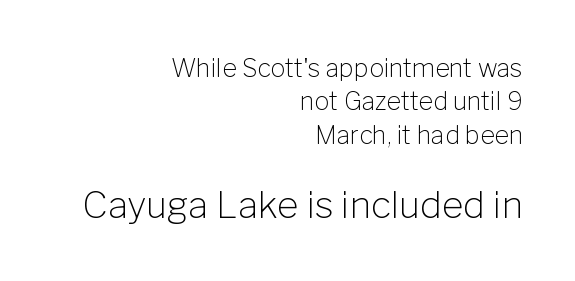
The image shows 37 px light sans-serif type, upright; set right-aligned, normal line spacing (1.34x), normal letter spacing, not underlined; the second (bottom) block is 1.48x larger; low stroke contrast and a medium x-height.
